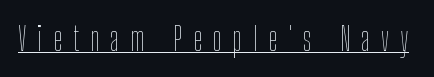
Q: Is the text bold? A: No.
Q: Is the text italic (slanted)? A: No, it is upright.
Q: Is the text underlined? A: Yes.
Q: Is the spacing between letters normal or unusually wide? A: Unusually wide.
Q: Width (condensed, normal, or wide)? A: Condensed.
Q: Stroke contrast? A: Low.
Q: x-height? A: Medium.
Q: Monospaced? A: No.
